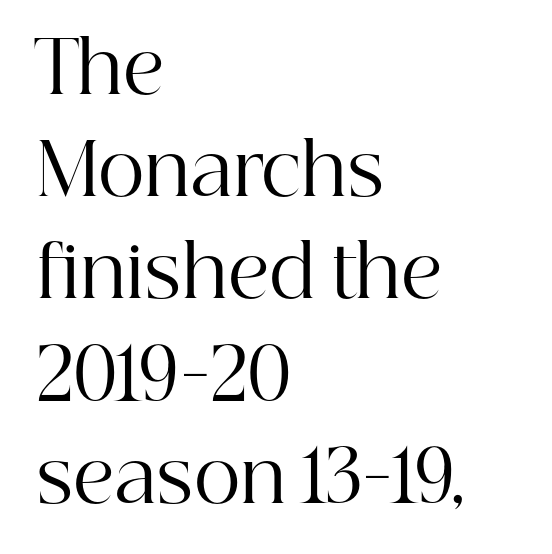
{"serif": "yes", "italic": "no", "bold": "no", "weight": "regular", "width": "normal", "stroke_contrast": "high", "x_height": "medium", "monospaced": "no", "underline": "no", "align": "left", "line_spacing": "normal", "line_spacing_ratio": 1.42, "letter_spacing": "normal", "letter_spacing_em": 0.0, "glyph_px": 72}
